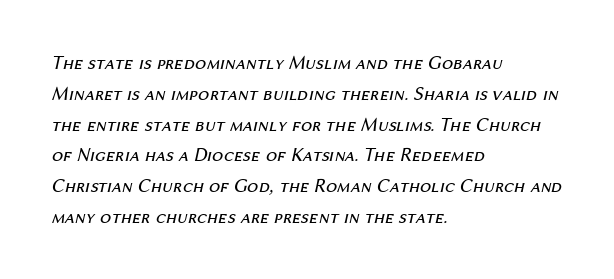
The image shows 20 px text type, italic (leaning right); set left-aligned, normal line spacing (1.54x), normal letter spacing, not underlined.
